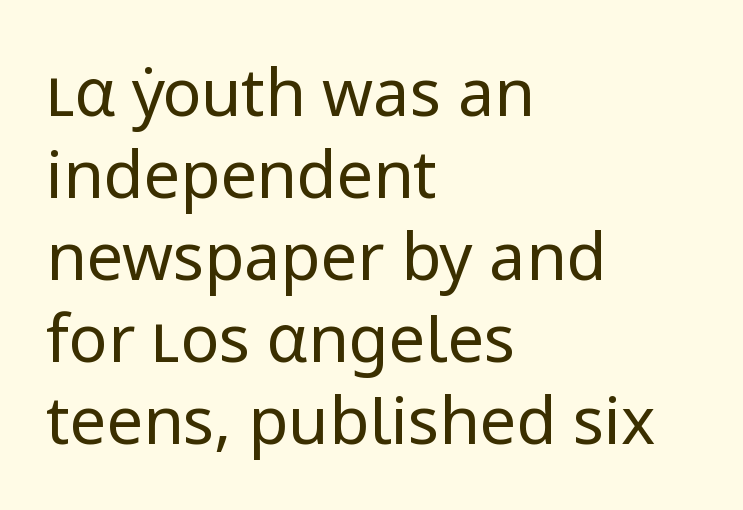
Spacing verdict: proportional, widths tailored to each character. This is the regular roman posture of the typeface. Baseline-to-baseline distance is the conventional proportion of letter height. Short note: letters normally spaced. Compared with a typical body face, this is equally light or lighter still. Unmarked baselines from the first word to the last.
